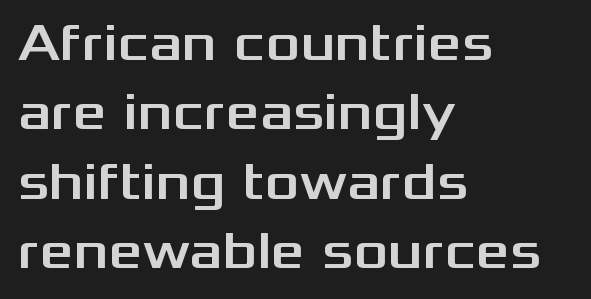
{"serif": "no", "italic": "no", "width": "wide", "stroke_contrast": "medium", "x_height": "medium", "monospaced": "no", "underline": "no", "align": "left", "line_spacing": "normal", "line_spacing_ratio": 1.31, "letter_spacing": "normal", "letter_spacing_em": 0.0, "glyph_px": 53}
